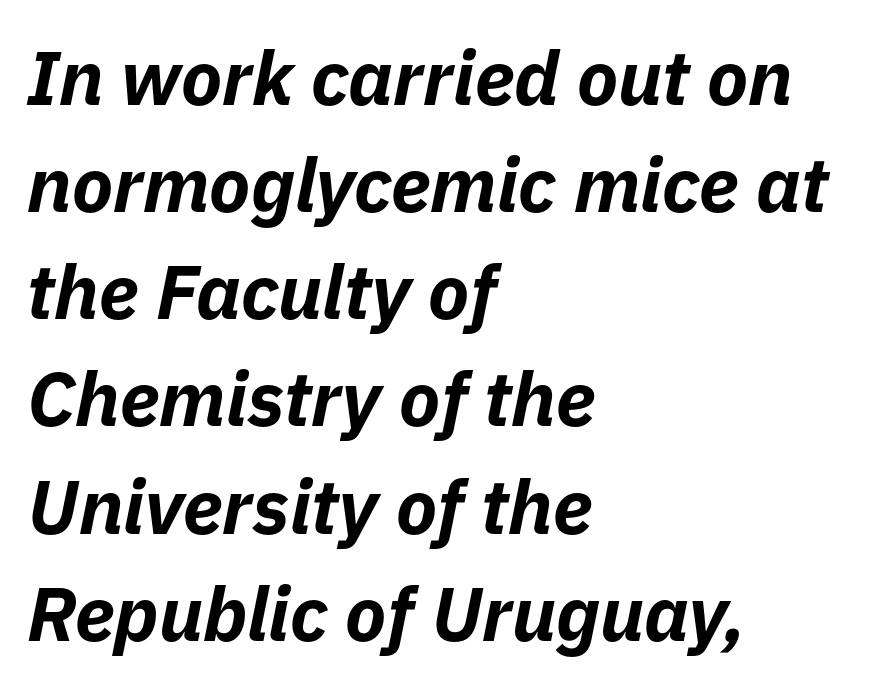
Q: Is the text bold? A: Yes.
Q: Is the text italic (slanted)? A: Yes, it leans right by about 11 degrees.
Q: Is the text underlined? A: No.
Q: How is the paragraph aligned? A: Left-aligned.
Q: Is the spacing between letters normal or unusually wide? A: Normal.
Q: Is the spacing between lines tight, normal or loose? A: Normal.
Q: Width (condensed, normal, or wide)? A: Normal.
Q: Stroke contrast? A: Low.
Q: x-height? A: Medium.
Q: Monospaced? A: No.
